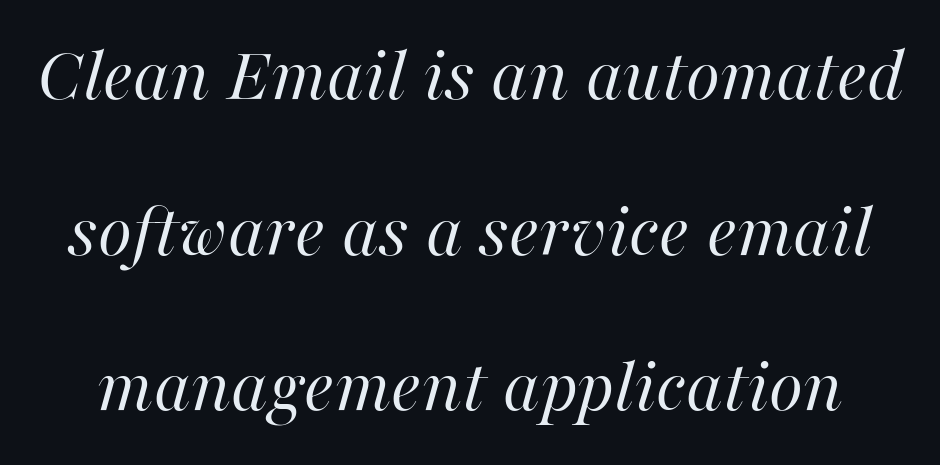
The image shows 79 px regular-weight type, italic (leaning right); set loose line spacing (1.97x), normal letter spacing, not underlined; high stroke contrast and a medium x-height.
